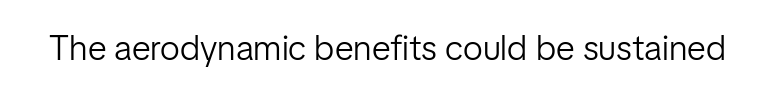
Q: Is the text bold? A: No.
Q: Is the text italic (slanted)? A: No, it is upright.
Q: Is the typeface a serif or a sans-serif typeface? A: Sans-serif.
Q: Is the text underlined? A: No.
Q: Is the spacing between letters normal or unusually wide? A: Normal.
Q: Width (condensed, normal, or wide)? A: Normal.
Q: Stroke contrast? A: Low.
Q: x-height? A: Medium.
Q: Monospaced? A: No.
